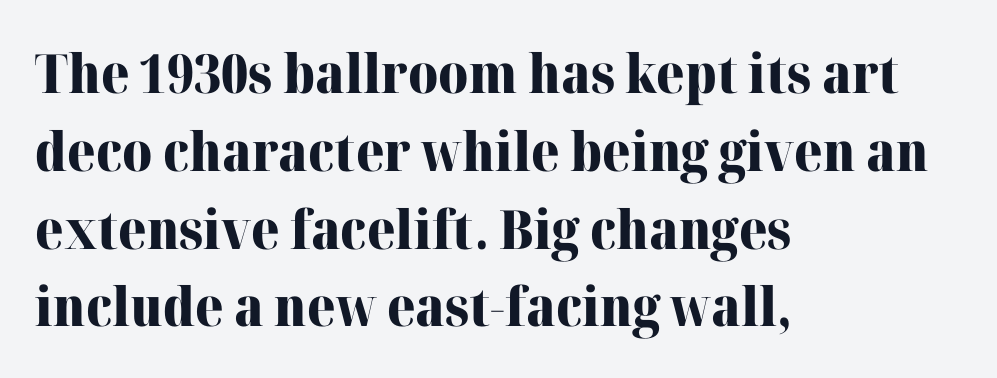
{"serif": "yes", "italic": "no", "bold": "yes", "weight": "heavy", "width": "normal", "stroke_contrast": "high", "x_height": "medium", "monospaced": "no", "underline": "no", "align": "left", "line_spacing": "normal", "line_spacing_ratio": 1.44, "letter_spacing": "normal", "letter_spacing_em": 0.0, "glyph_px": 54}
